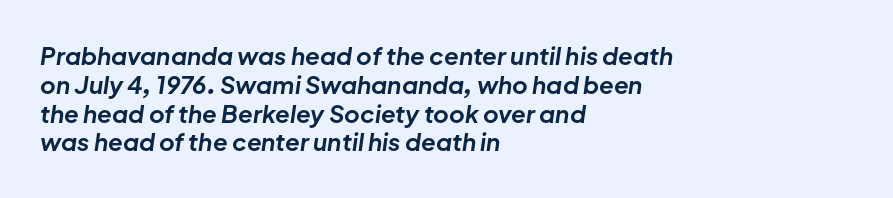
The image shows 24 px bold type, italic (leaning right); set left-aligned, line spacing 1.2x, normal letter spacing, not underlined.
